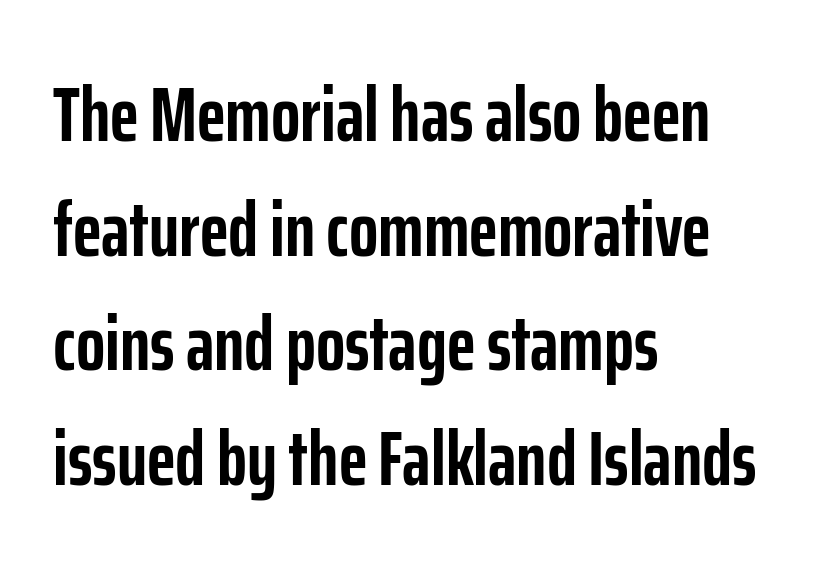
The letters advance in unequal steps, a hallmark of proportional type. The tracking reads as untouched default to a designer's eye. Teacher's note: observe the even left margin — that is flush-left alignment. No word sits above an underline.
